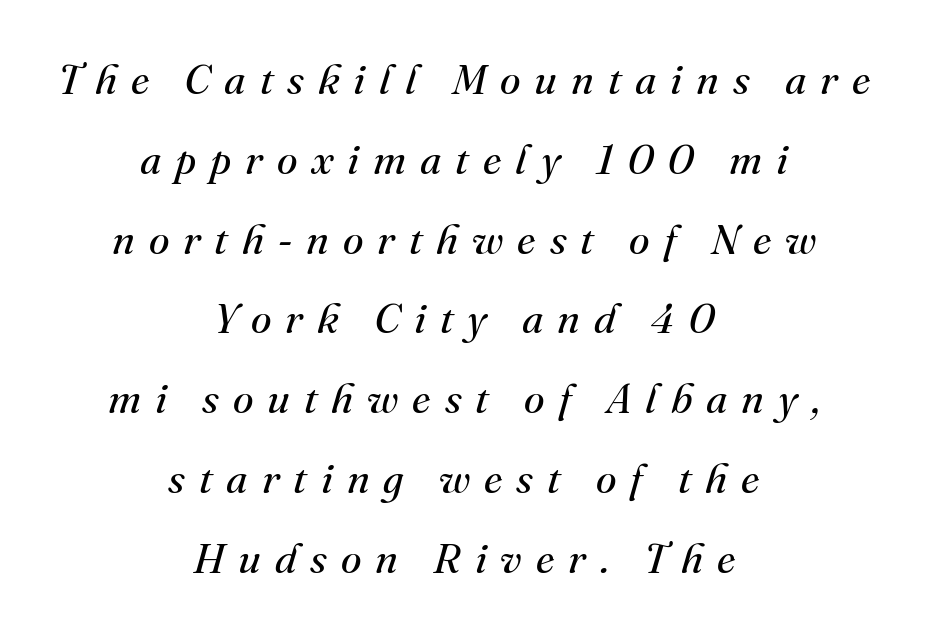
Q: Is the text bold? A: No.
Q: Is the text italic (slanted)? A: Yes, it leans right by about 16 degrees.
Q: Is the typeface a serif or a sans-serif typeface? A: Serif.
Q: Is the text underlined? A: No.
Q: How is the paragraph aligned? A: Centered.
Q: Is the spacing between letters normal or unusually wide? A: Unusually wide.
Q: Is the spacing between lines tight, normal or loose? A: Loose.
Q: Width (condensed, normal, or wide)? A: Normal.
Q: Stroke contrast? A: Medium.
Q: x-height? A: Small.
Q: Monospaced? A: No.
